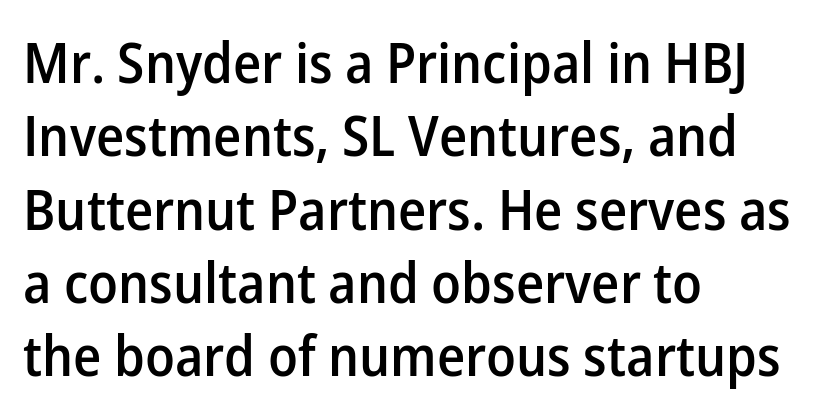
{"serif": "no", "italic": "no", "bold": "semi", "weight": "semibold", "width": "normal", "stroke_contrast": "low", "x_height": "medium", "monospaced": "no", "underline": "no", "align": "left", "line_spacing": "normal", "line_spacing_ratio": 1.31, "letter_spacing": "normal", "letter_spacing_em": 0.0, "glyph_px": 56}
